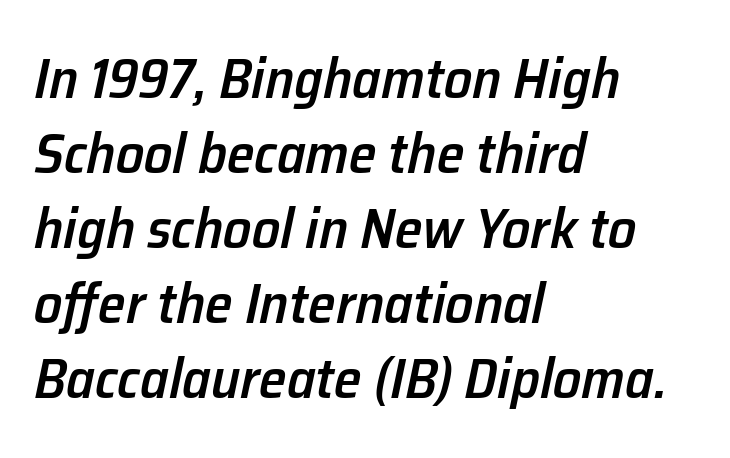
{"italic": "yes", "lean": "right", "slant_degrees": 12, "bold": "semi", "weight": "semibold", "width": "normal", "stroke_contrast": "low", "x_height": "medium", "monospaced": "no", "underline": "no", "align": "left", "line_spacing": "normal", "line_spacing_ratio": 1.34, "letter_spacing": "normal", "letter_spacing_em": 0.0, "glyph_px": 56}
